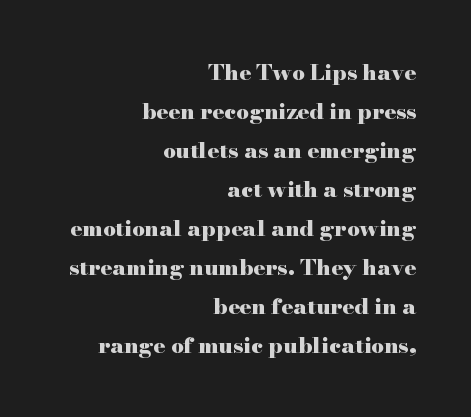
Q: Is the text bold? A: Yes.
Q: Is the text italic (slanted)? A: No, it is upright.
Q: Is the text underlined? A: No.
Q: How is the paragraph aligned? A: Right-aligned.
Q: Is the spacing between letters normal or unusually wide? A: Normal.
